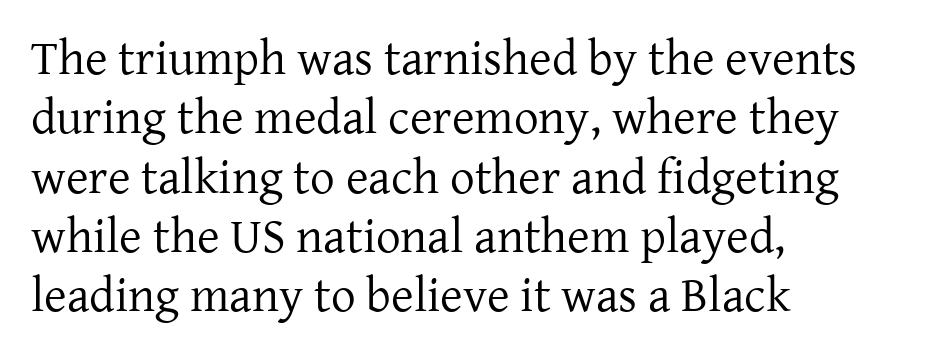
This is not heavy type; no bold has been used. Character widths vary here, with narrow letters taking less room than wide ones. Beneath every word, the page is bare. Upright lettering throughout. In CSS terms this would be text-align: left. Font category for this specimen: serif.
